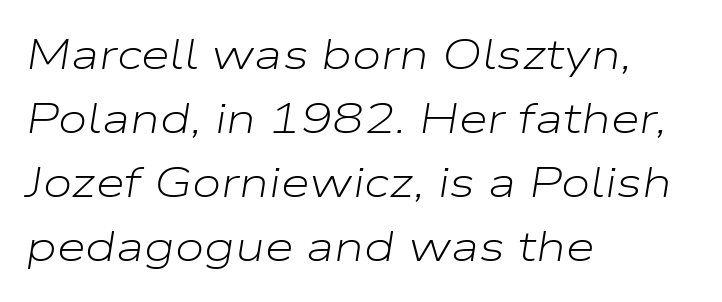
Q: Is the text bold? A: No.
Q: Is the text italic (slanted)? A: Yes, it leans right by about 9 degrees.
Q: Is the text underlined? A: No.
Q: How is the paragraph aligned? A: Left-aligned.
Q: Is the spacing between letters normal or unusually wide? A: Normal.
Q: Is the spacing between lines tight, normal or loose? A: Normal.
Q: Width (condensed, normal, or wide)? A: Wide.
Q: Stroke contrast? A: Low.
Q: x-height? A: Medium.
Q: Monospaced? A: No.
